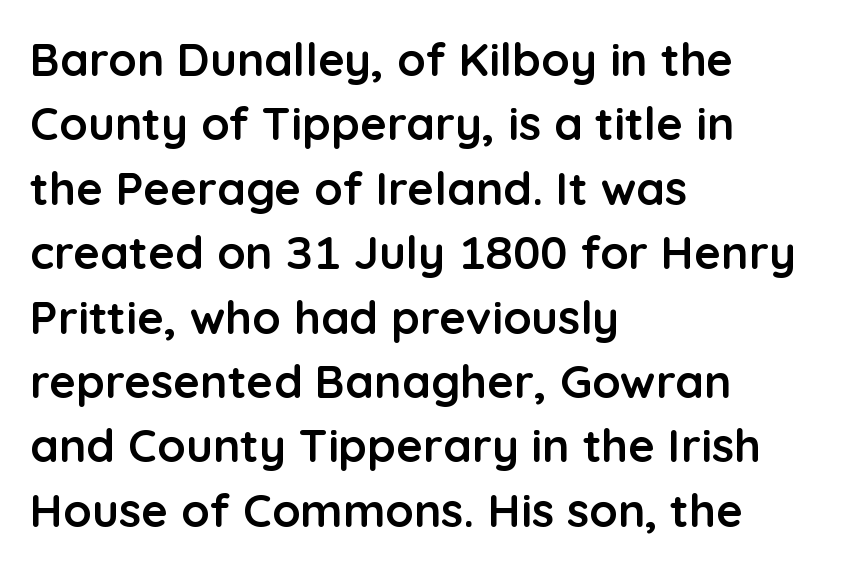
Q: Is the text bold? A: Yes.
Q: Is the text italic (slanted)? A: No, it is upright.
Q: Is the typeface a serif or a sans-serif typeface? A: Sans-serif.
Q: Is the text underlined? A: No.
Q: How is the paragraph aligned? A: Left-aligned.
Q: Is the spacing between letters normal or unusually wide? A: Normal.
Q: Is the spacing between lines tight, normal or loose? A: Normal.
Q: Width (condensed, normal, or wide)? A: Normal.
Q: Stroke contrast? A: Low.
Q: x-height? A: Medium.
Q: Monospaced? A: No.
